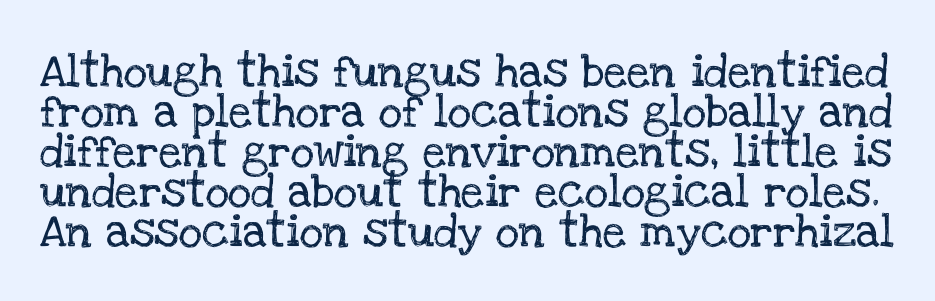
Q: Is the text italic (slanted)? A: No, it is upright.
Q: Is the typeface a serif or a sans-serif typeface? A: Serif.
Q: Is the text underlined? A: No.
Q: Is the spacing between letters normal or unusually wide? A: Normal.
Q: Width (condensed, normal, or wide)? A: Normal.
Q: Stroke contrast? A: Low.
Q: x-height? A: Large.
Q: Monospaced? A: No.
